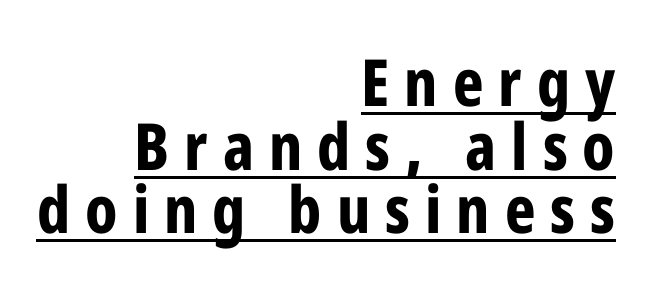
Compared with an ordinary text face, these strokes are far heavier — a full bold. Closely set lines give the paragraph a compact silhouette. In terms of posture, this sample is upright. Each letter keeps its own natural width here, so spacing adapts to shape.
